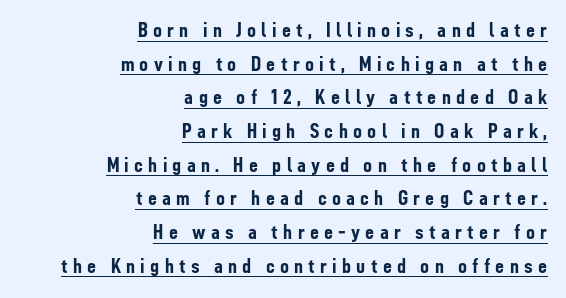
{"italic": "no", "bold": "yes", "underline": "yes", "align": "right", "line_spacing": "normal", "line_spacing_ratio": 1.53, "letter_spacing": "wide", "letter_spacing_em": 0.24, "glyph_px": 22}
